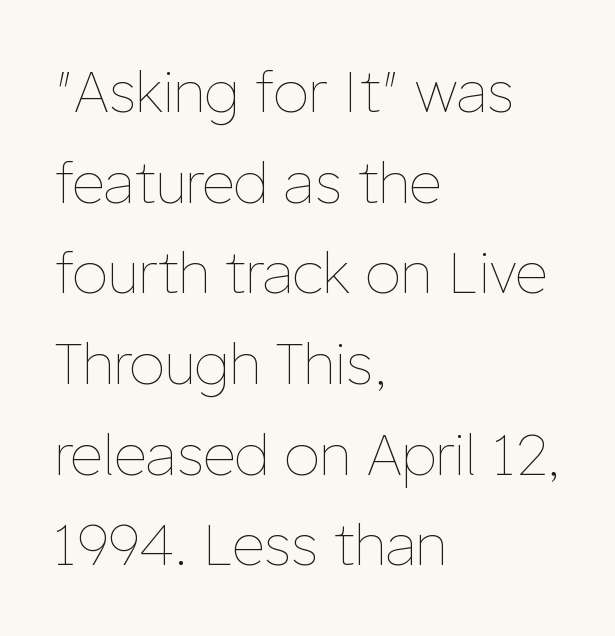
{"italic": "no", "bold": "no", "weight": "thin", "width": "normal", "stroke_contrast": "low", "x_height": "medium", "monospaced": "no", "underline": "no", "align": "left", "line_spacing": "normal", "line_spacing_ratio": 1.59, "letter_spacing": "normal", "letter_spacing_em": 0.0, "glyph_px": 57}
